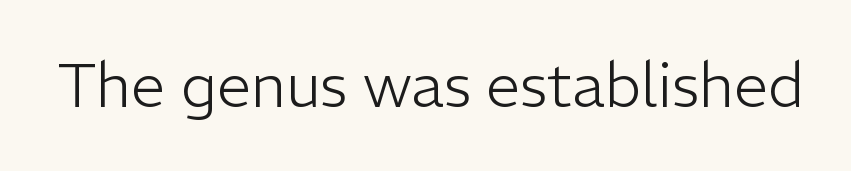
The image shows 61 px light sans-serif type, upright; set normal letter spacing, not underlined; low stroke contrast and a medium x-height.
